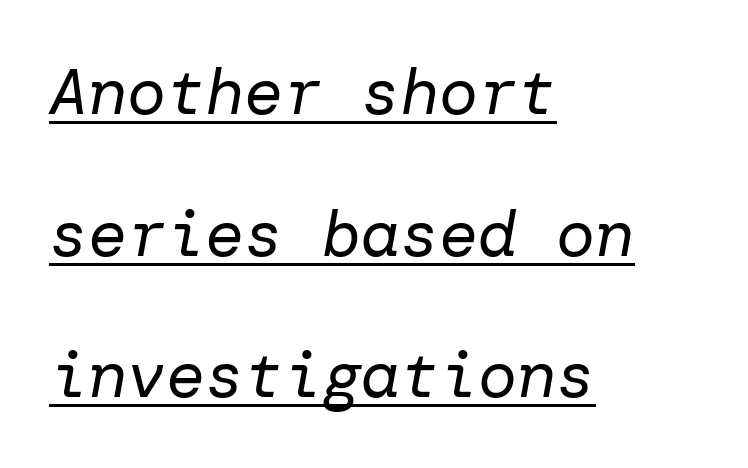
The image shows 65 px regular-weight type, italic (leaning right); set left-aligned, loose line spacing (2.18x), normal letter spacing, underlined; low stroke contrast and a medium x-height.
